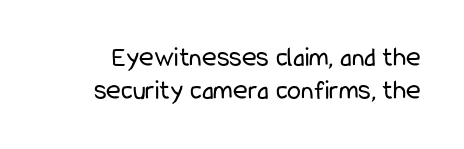
Q: Is the text bold? A: No.
Q: Is the text italic (slanted)? A: No, it is upright.
Q: Is the typeface a serif or a sans-serif typeface? A: Sans-serif.
Q: Is the text underlined? A: No.
Q: Is the spacing between letters normal or unusually wide? A: Normal.
Q: Width (condensed, normal, or wide)? A: Condensed.
Q: Stroke contrast? A: Low.
Q: x-height? A: Medium.
Q: Monospaced? A: No.
